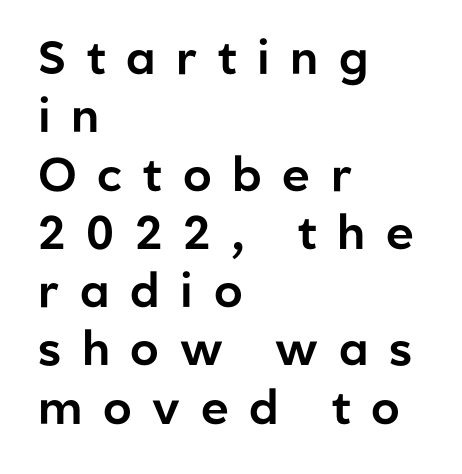
The image shows 47 px sans-serif type, upright; set left-aligned, line spacing 1.24x, unusually wide letter spacing (+0.44 em), not underlined; low stroke contrast and a medium x-height.
